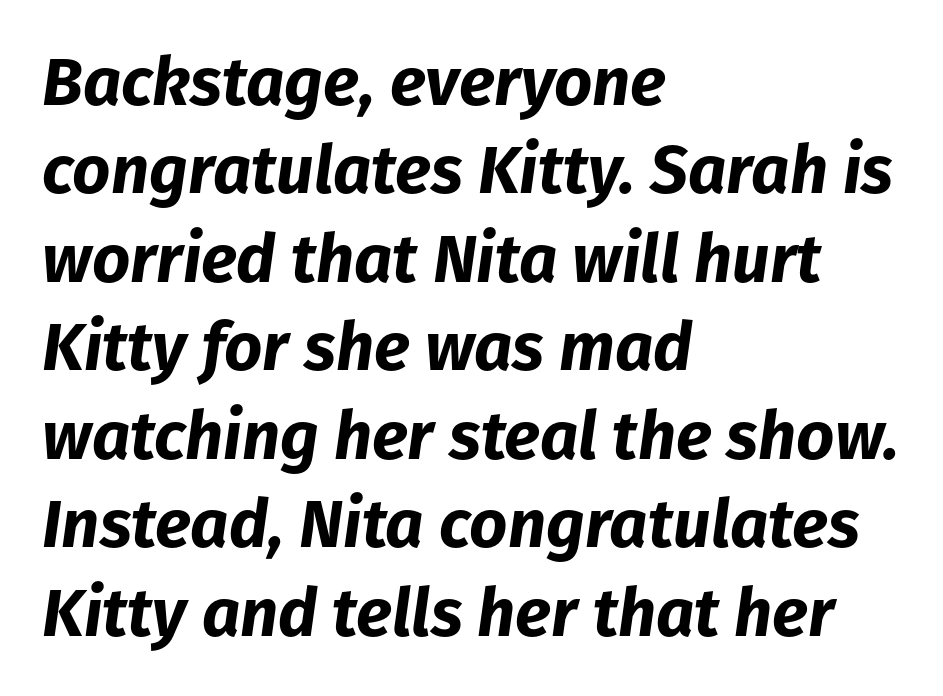
Anything drawn beneath the words? Only blank space. Does the lettering tilt? It does — this is italic. Students, note that the glyphs here touch the page at normal intervals. The face used here has the dense, thick strokes of a bold.
